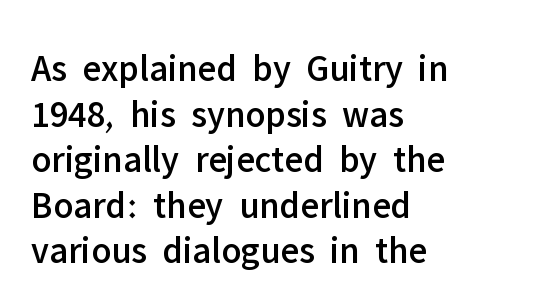
The image shows 38 px sans-serif type, upright; set left-aligned, line spacing 1.2x, normal letter spacing, not underlined; low stroke contrast and a medium x-height.
